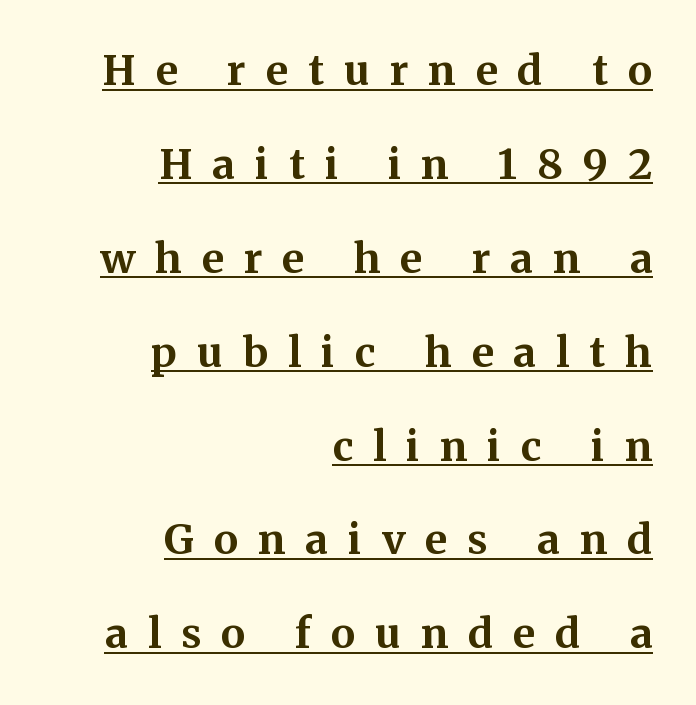
{"serif": "yes", "italic": "no", "bold": "yes", "weight": "bold", "width": "normal", "stroke_contrast": "medium", "x_height": "medium", "monospaced": "no", "underline": "yes", "align": "right", "line_spacing": "loose", "line_spacing_ratio": 2.29, "letter_spacing": "wide", "letter_spacing_em": 0.49, "glyph_px": 41}
